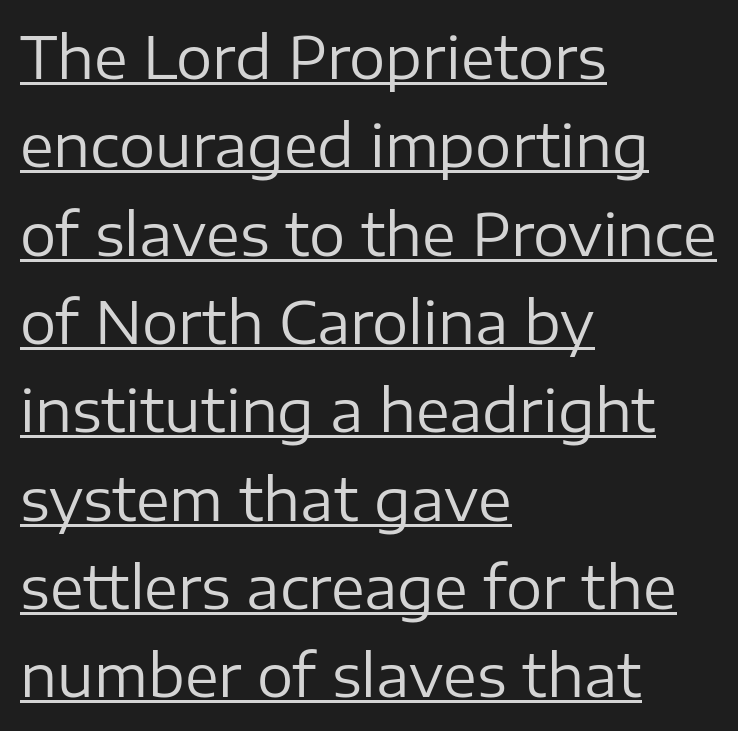
Q: Is the text bold? A: No.
Q: Is the text italic (slanted)? A: No, it is upright.
Q: Is the typeface a serif or a sans-serif typeface? A: Sans-serif.
Q: Is the text underlined? A: Yes.
Q: How is the paragraph aligned? A: Left-aligned.
Q: Is the spacing between letters normal or unusually wide? A: Normal.
Q: Is the spacing between lines tight, normal or loose? A: Normal.
Q: Width (condensed, normal, or wide)? A: Normal.
Q: Stroke contrast? A: Low.
Q: x-height? A: Medium.
Q: Monospaced? A: No.
